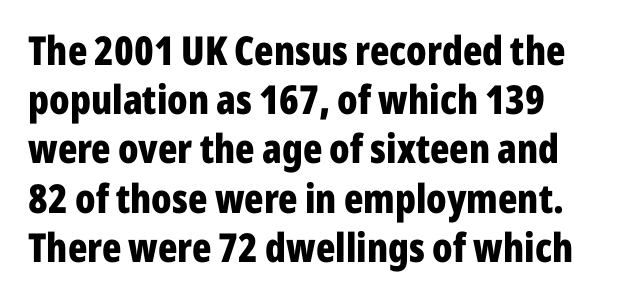
{"serif": "no", "italic": "no", "bold": "yes", "weight": "bold", "width": "condensed", "stroke_contrast": "low", "x_height": "medium", "monospaced": "no", "underline": "no", "line_spacing_ratio": 1.23, "letter_spacing": "normal", "letter_spacing_em": 0.0, "glyph_px": 40}
